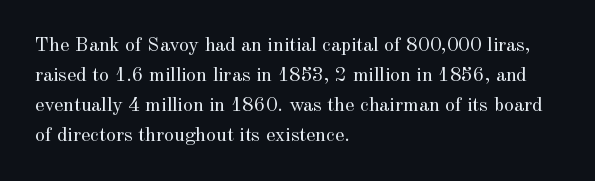
Q: Is the text bold? A: No.
Q: Is the text italic (slanted)? A: No, it is upright.
Q: Is the text underlined? A: No.
Q: How is the paragraph aligned? A: Left-aligned.
Q: Is the spacing between letters normal or unusually wide? A: Normal.
Q: Is the spacing between lines tight, normal or loose? A: Normal.
